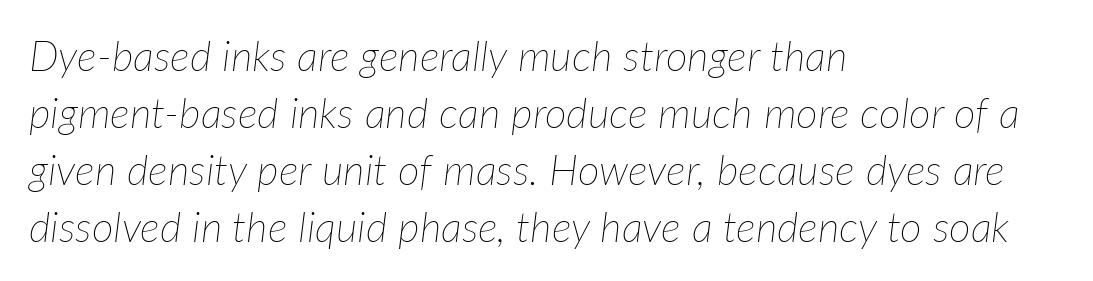
Q: Is the text bold? A: No.
Q: Is the text italic (slanted)? A: Yes, it leans right by about 7 degrees.
Q: Is the text underlined? A: No.
Q: How is the paragraph aligned? A: Left-aligned.
Q: Is the spacing between letters normal or unusually wide? A: Normal.
Q: Is the spacing between lines tight, normal or loose? A: Normal.
Q: Width (condensed, normal, or wide)? A: Normal.
Q: Stroke contrast? A: Low.
Q: x-height? A: Medium.
Q: Monospaced? A: No.
